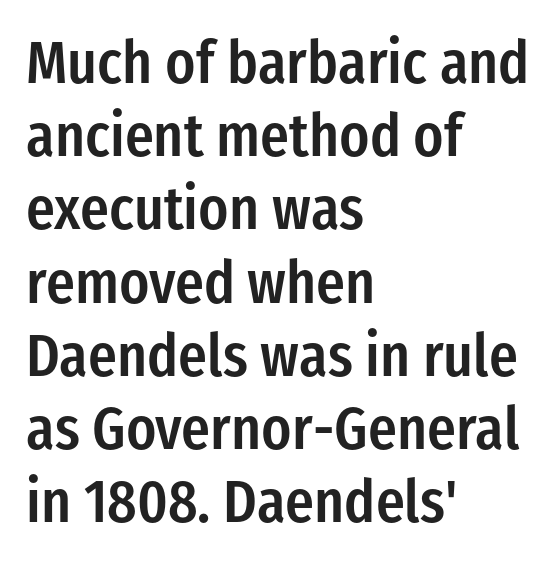
Each letter's strokes conclude bluntly, with no projecting serifs. Only glyphs here, with clear space below each row. Caption: standard tracking, unaltered. This sample has the flowing, uneven cadence of proportional lettering. This is the regular roman posture of the typeface.
